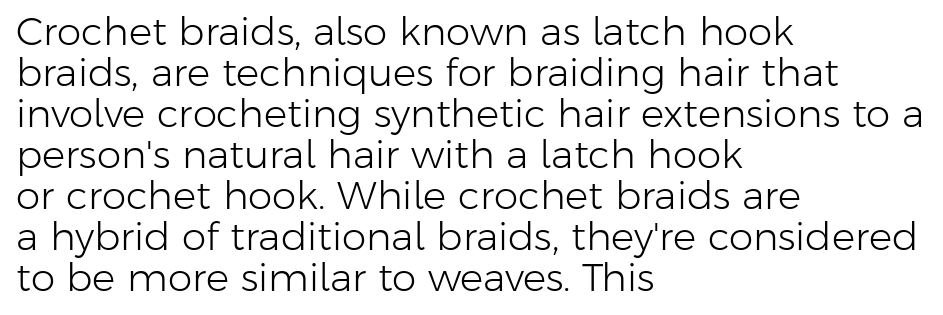
The image shows 39 px light sans-serif type, upright; set left-aligned, tight line spacing (1.05x), normal letter spacing, not underlined; low stroke contrast and a medium x-height.
